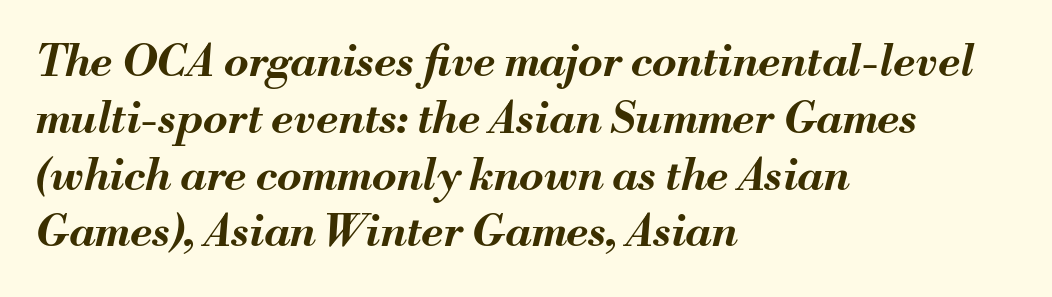
{"italic": "yes", "lean": "right", "slant_degrees": 13, "bold": "yes", "weight": "bold", "width": "normal", "stroke_contrast": "medium", "x_height": "small", "monospaced": "no", "underline": "no", "align": "left", "line_spacing": "normal", "line_spacing_ratio": 1.29, "letter_spacing": "normal", "letter_spacing_em": 0.0, "glyph_px": 44}
